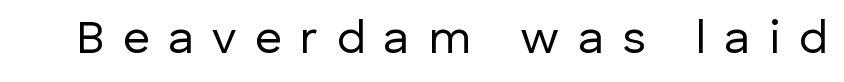
The image shows 47 px regular-weight sans-serif type, upright; set unusually wide letter spacing (+0.39 em), not underlined; low stroke contrast and a medium x-height.
